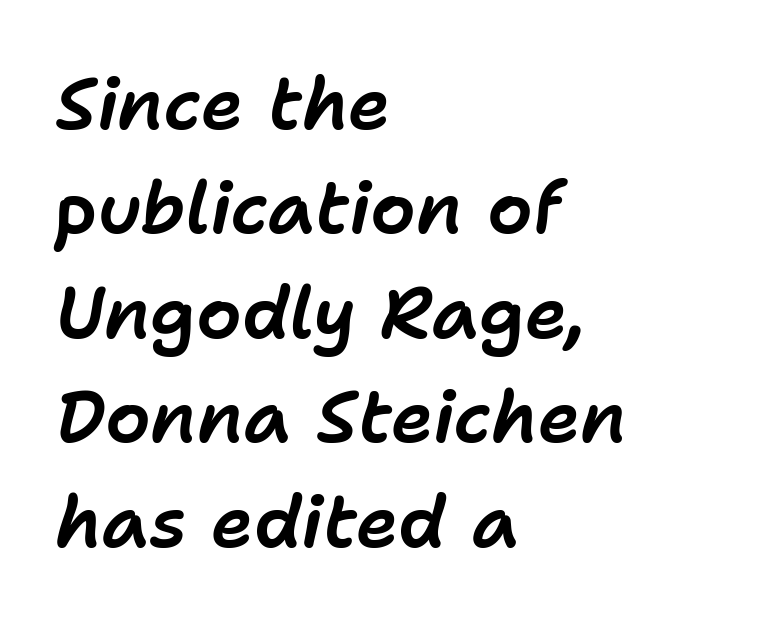
The image shows 72 px text type, italic (leaning right); set left-aligned, normal line spacing (1.45x), normal letter spacing, not underlined; low stroke contrast and a medium x-height.
